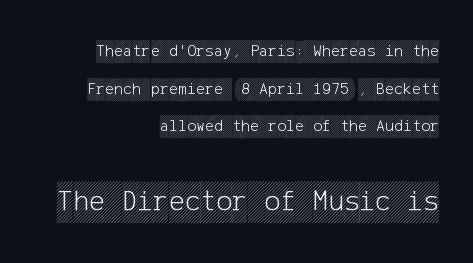
{"italic": "no", "width": "condensed", "x_height": "large", "underline": "no", "align": "right", "line_spacing": "loose", "line_spacing_ratio": 2.22, "letter_spacing": "normal", "letter_spacing_em": 0.0, "larger_block": "second", "size_ratio": 1.76, "glyph_px": 30}
